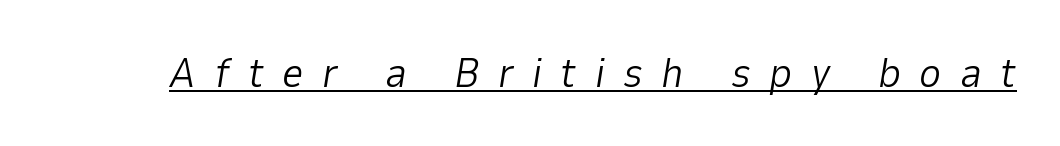
Q: Is the text bold? A: No.
Q: Is the text italic (slanted)? A: Yes, it leans right by about 9 degrees.
Q: Is the text underlined? A: Yes.
Q: Is the spacing between letters normal or unusually wide? A: Unusually wide.
Q: Width (condensed, normal, or wide)? A: Normal.
Q: Stroke contrast? A: Low.
Q: x-height? A: Medium.
Q: Monospaced? A: No.
